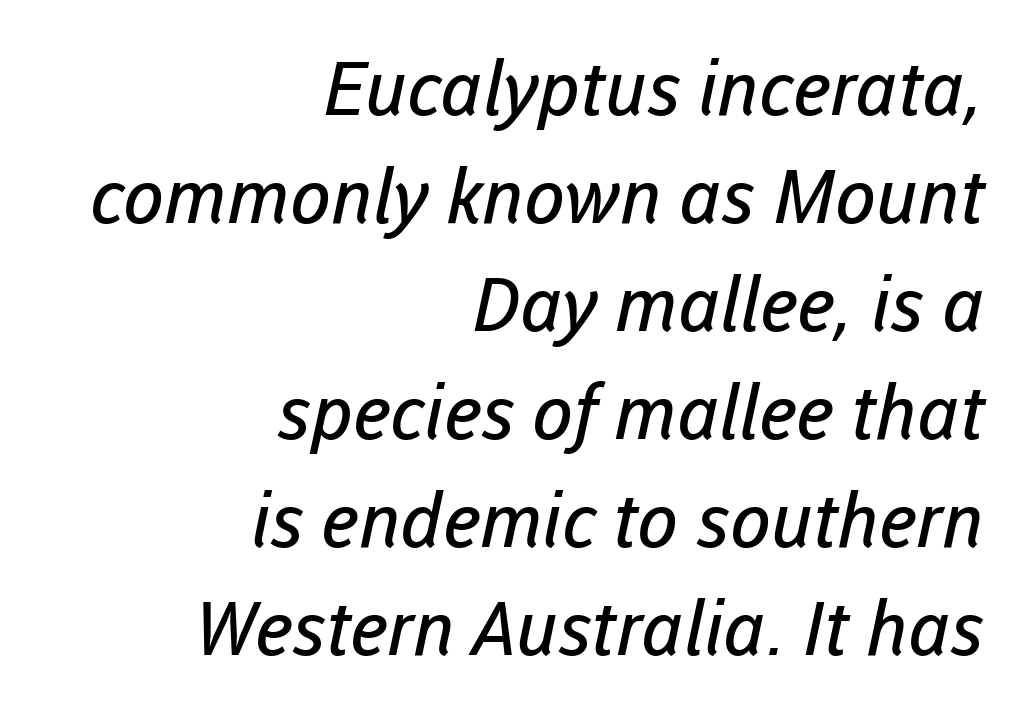
Q: Is the text bold? A: No.
Q: Is the typeface a serif or a sans-serif typeface? A: Sans-serif.
Q: Is the text underlined? A: No.
Q: How is the paragraph aligned? A: Right-aligned.
Q: Is the spacing between letters normal or unusually wide? A: Normal.
Q: Is the spacing between lines tight, normal or loose? A: Normal.
Q: Width (condensed, normal, or wide)? A: Normal.
Q: Stroke contrast? A: Low.
Q: x-height? A: Medium.
Q: Monospaced? A: No.
